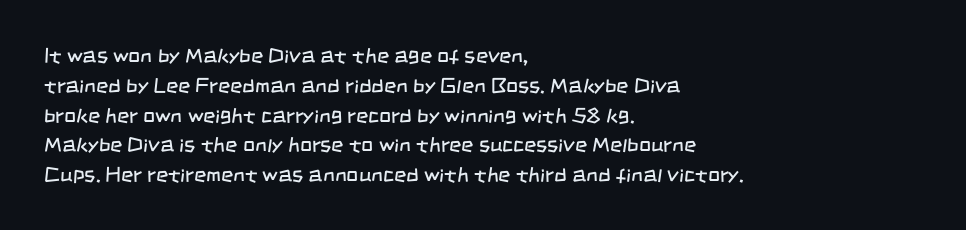
The image shows 21 px text type; set left-aligned, normal line spacing (1.42x), normal letter spacing, not underlined.
